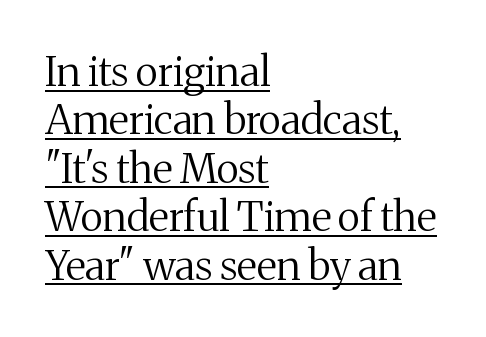
Q: Is the text bold? A: No.
Q: Is the text italic (slanted)? A: No, it is upright.
Q: Is the typeface a serif or a sans-serif typeface? A: Serif.
Q: Is the text underlined? A: Yes.
Q: How is the paragraph aligned? A: Left-aligned.
Q: Is the spacing between letters normal or unusually wide? A: Normal.
Q: Width (condensed, normal, or wide)? A: Normal.
Q: Stroke contrast? A: Medium.
Q: x-height? A: Medium.
Q: Monospaced? A: No.
